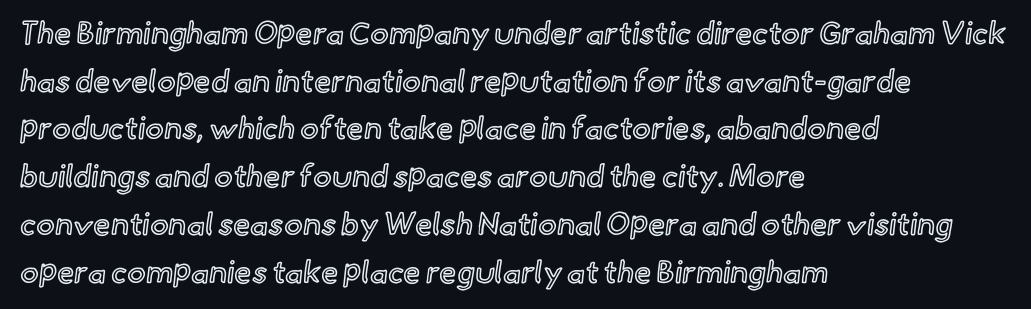
Q: Is the text italic (slanted)? A: Yes.
Q: Is the text underlined? A: No.
Q: How is the paragraph aligned? A: Left-aligned.
Q: Is the spacing between letters normal or unusually wide? A: Normal.
Q: Is the spacing between lines tight, normal or loose? A: Normal.
Q: Width (condensed, normal, or wide)? A: Normal.
Q: x-height? A: Small.
Q: Monospaced? A: No.
